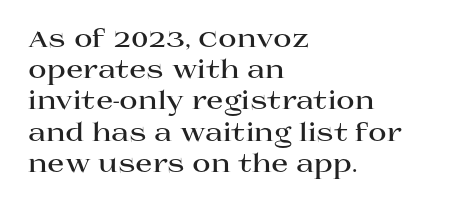
The image shows 25 px bold type, upright; set left-aligned, normal line spacing (1.25x), normal letter spacing, not underlined.
